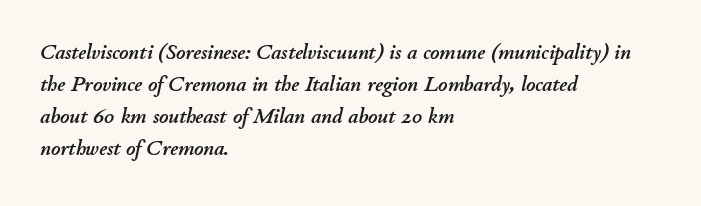
The image shows 22 px text type, italic (leaning right); set left-aligned, normal line spacing (1.46x), normal letter spacing, not underlined.
